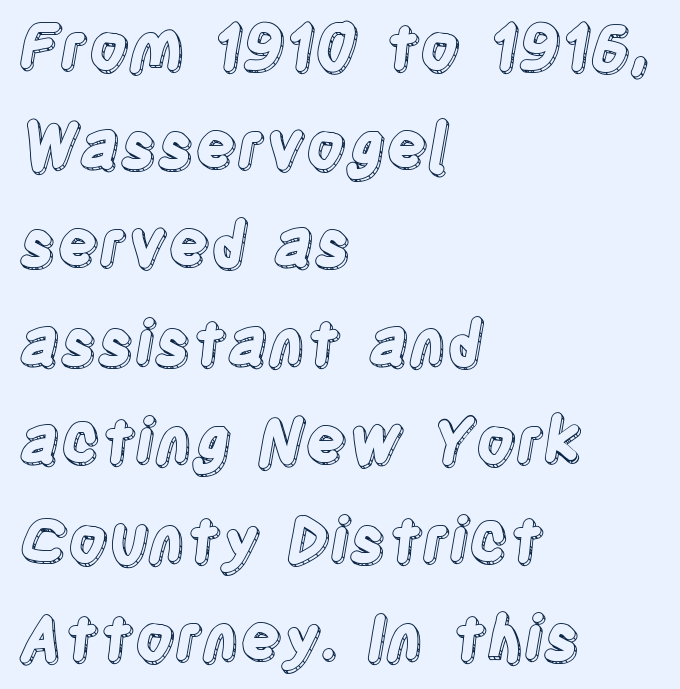
The image shows 62 px condensed type; set left-aligned, normal line spacing (1.59x), normal letter spacing, not underlined; a large x-height.
